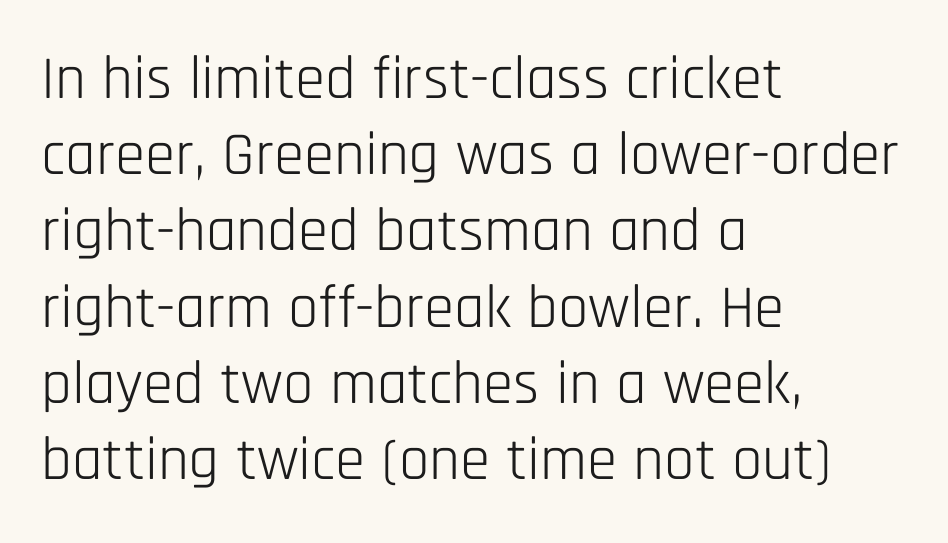
Character widths vary here, with narrow letters taking less room than wide ones. In terms of posture, this sample is upright. Ink coverage per letter is moderate at most. Honestly, there is no underline to notice here at all.
